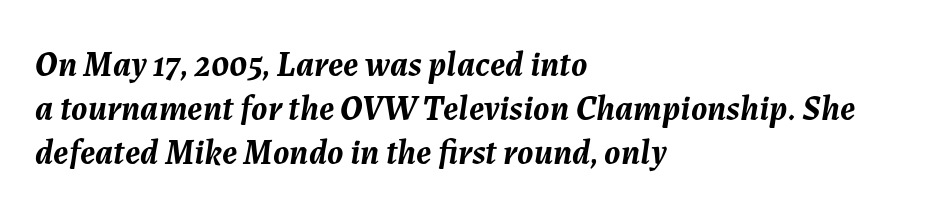
Is this a fixed-width face? No — the glyphs have proportional, varying widths. The text block is weighted toward the left margin, trailing off unevenly rightward. The whole block is typeset with a tilt. Typesetter's note: full bold, strokes at maximum text heaviness. Standard letterfit; no display-style spreading of the glyphs. The words here are not underlined.
